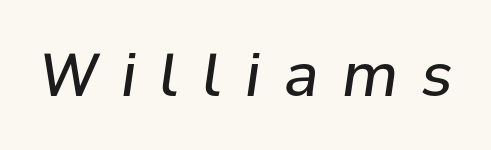
Beneath every word, the page is bare. Looks like regular typesetting: each glyph gets only the width it needs. Is the letter spacing exaggerated? Yes — the characters are pushed far apart. Characters are canted at an angle relative to the baseline's perpendicular. Compared with a typical body face, this is equally light or lighter still.
